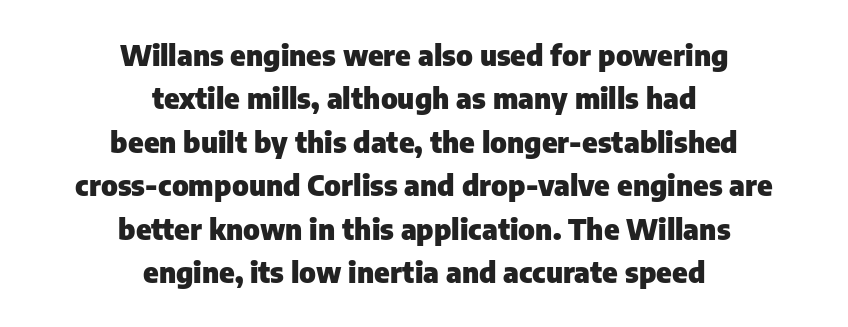
Check the space under the baseline: it is left empty. Here the designer chose a conventional face with non-uniform glyph widths. Horizontal bands of white between lines are of average thickness. Emphasis by weight is at full strength: bold. These lines were composed using upright roman letters. Short note: letters normally spaced.
